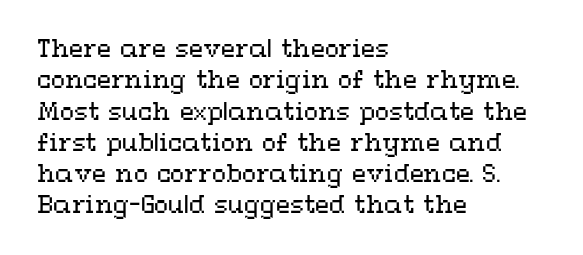
One glance says typical: line gaps are just what's usual. What stands out about the letter spacing? Nothing — it is the standard amount. This reads as an unemphasized weight, regular at the heaviest. The text block is weighted toward the left margin, trailing off unevenly rightward. Descender tails drop into unmarked territory. The specimen reads as upright at a glance.
